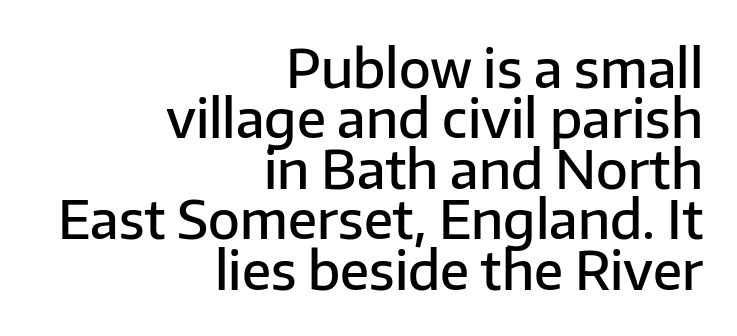
The image shows 52 px semibold sans-serif type, upright; set right-aligned, tight line spacing (0.97x), normal letter spacing, not underlined; low stroke contrast and a medium x-height.
